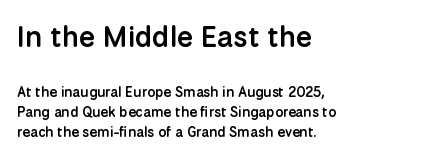
Are there feet on the stems? There aren't — it's a sans. I'd describe the lettering as semibold — firm but not a full bold. This sample uses plain, unmodified letter spacing. The specimen omits any rule beneath the text block's lines. This sample keeps an unexceptional amount of space between lines. The letters in the upper block stand taller than those in the block below.
